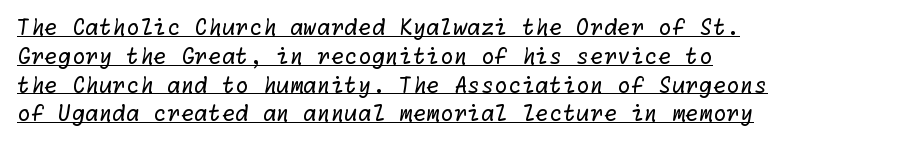
The image shows 22 px text type; set left-aligned, normal line spacing (1.31x), normal letter spacing, underlined.
